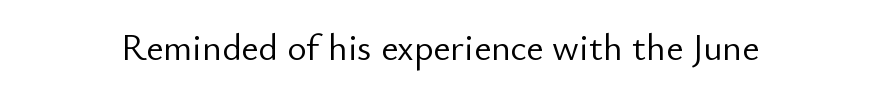
{"serif": "no", "italic": "no", "bold": "no", "weight": "light", "width": "normal", "stroke_contrast": "low", "x_height": "small", "monospaced": "no", "underline": "no", "letter_spacing": "normal", "letter_spacing_em": 0.0, "glyph_px": 37}
